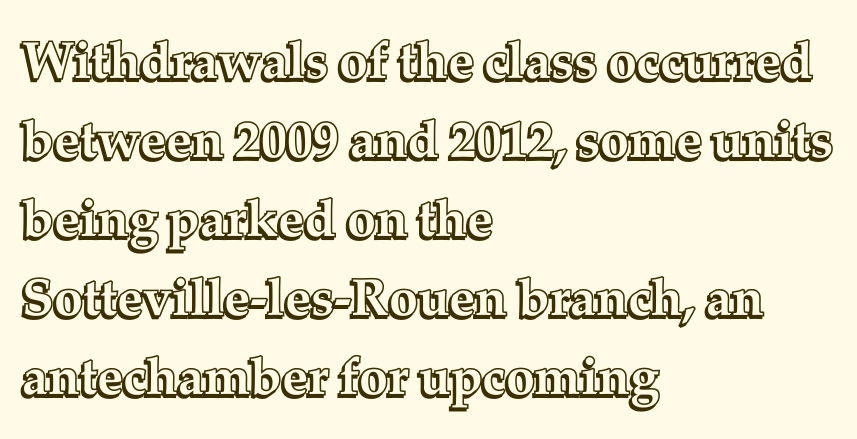
Q: Is the text italic (slanted)? A: No, it is upright.
Q: Is the text underlined? A: No.
Q: How is the paragraph aligned? A: Left-aligned.
Q: Is the spacing between letters normal or unusually wide? A: Normal.
Q: Is the spacing between lines tight, normal or loose? A: Normal.
Q: Width (condensed, normal, or wide)? A: Normal.
Q: x-height? A: Medium.
Q: Monospaced? A: No.
